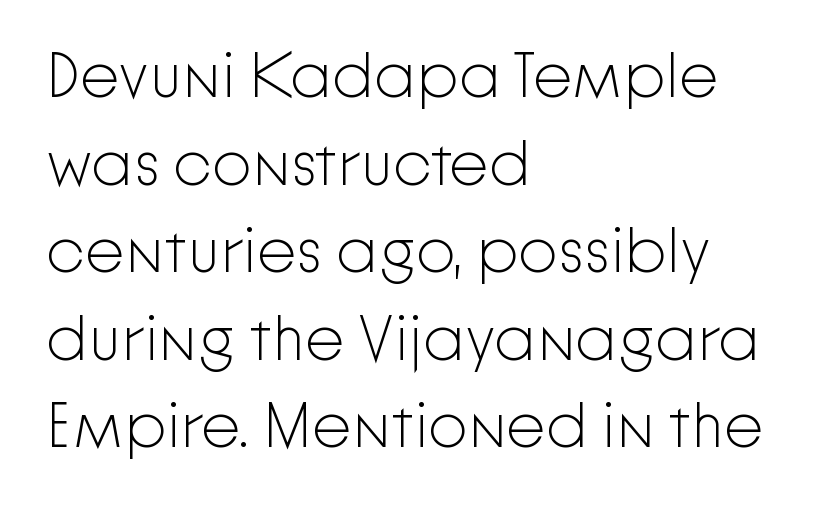
{"serif": "no", "italic": "no", "bold": "no", "weight": "light", "width": "normal", "stroke_contrast": "low", "x_height": "medium", "monospaced": "no", "underline": "no", "align": "left", "line_spacing": "normal", "line_spacing_ratio": 1.39, "letter_spacing": "normal", "letter_spacing_em": 0.0, "glyph_px": 63}
